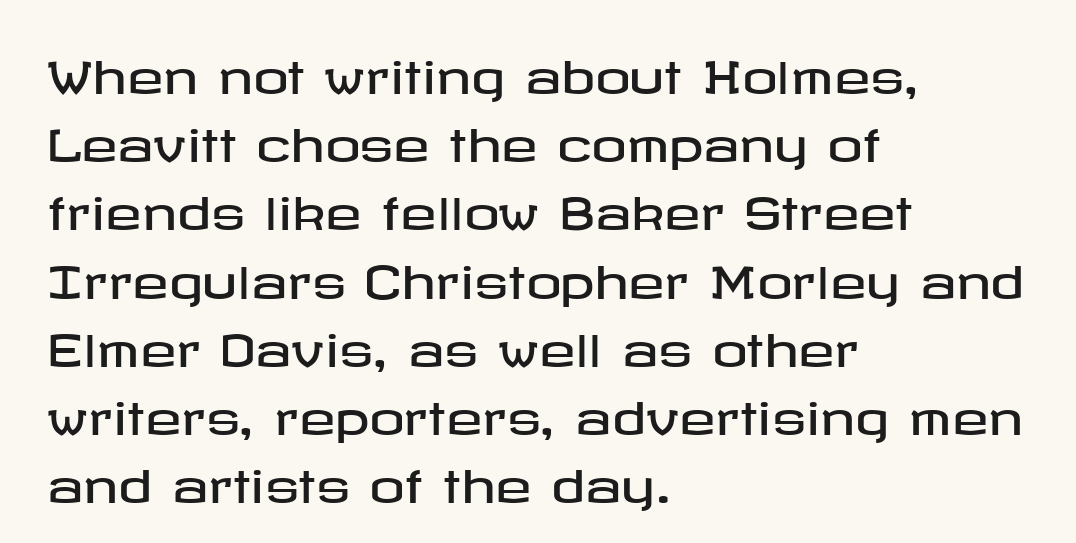
Q: Is the text italic (slanted)? A: No, it is upright.
Q: Is the typeface a serif or a sans-serif typeface? A: Sans-serif.
Q: Is the text underlined? A: No.
Q: How is the paragraph aligned? A: Left-aligned.
Q: Is the spacing between letters normal or unusually wide? A: Normal.
Q: Is the spacing between lines tight, normal or loose? A: Normal.
Q: Width (condensed, normal, or wide)? A: Wide.
Q: Stroke contrast? A: Low.
Q: x-height? A: Medium.
